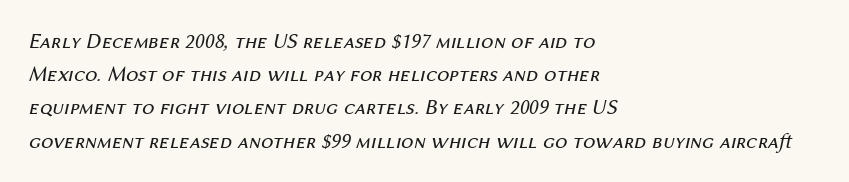
The image shows 22 px text type, italic (leaning right); set left-aligned, normal line spacing (1.51x), normal letter spacing, not underlined.
